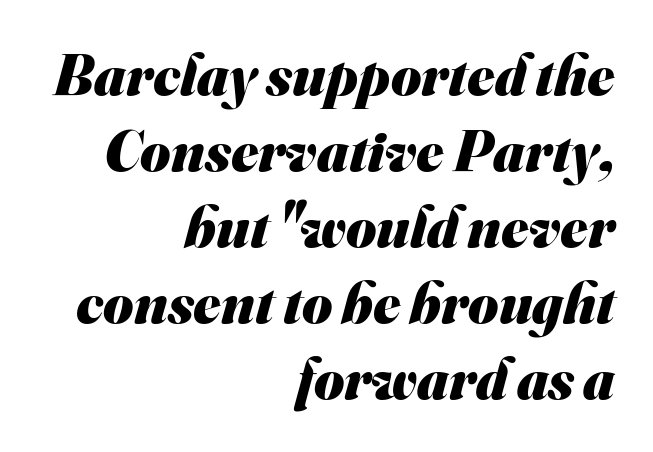
Leftover space on each line is placed entirely before the opening word. The type family on display is of the sans-serif kind. Summary of vertical rhythm: regular, with standard interline spacing. Think of a printed novel: that variable character pitch is what you see here. Just letters on the line, the space beneath them empty. Compared with an ordinary text face, these strokes are far heavier — a full bold.
